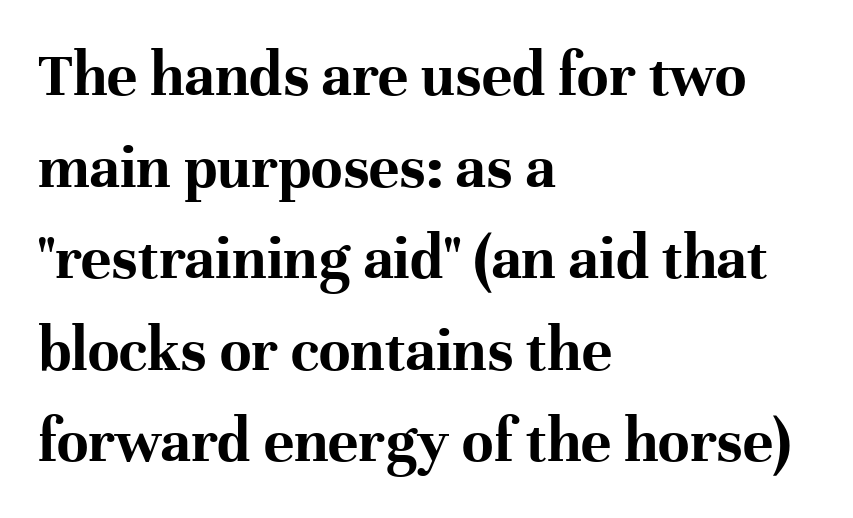
Line beginnings align vertically; line endings do not. You could not count columns in this text — the font is proportionally spaced. Anything drawn beneath the words? Only blank space. The typeface chosen for these lines features serifs.
